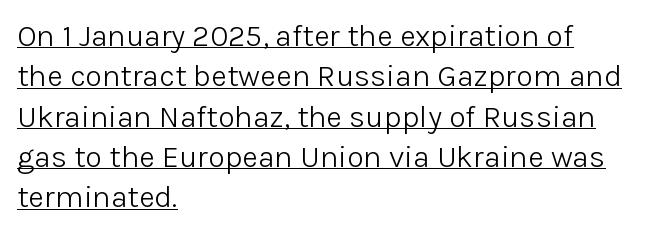
Q: Is the text bold? A: No.
Q: Is the text italic (slanted)? A: No, it is upright.
Q: Is the typeface a serif or a sans-serif typeface? A: Sans-serif.
Q: Is the text underlined? A: Yes.
Q: How is the paragraph aligned? A: Left-aligned.
Q: Is the spacing between letters normal or unusually wide? A: Normal.
Q: Is the spacing between lines tight, normal or loose? A: Normal.
Q: Width (condensed, normal, or wide)? A: Normal.
Q: Stroke contrast? A: Low.
Q: x-height? A: Medium.
Q: Monospaced? A: No.
